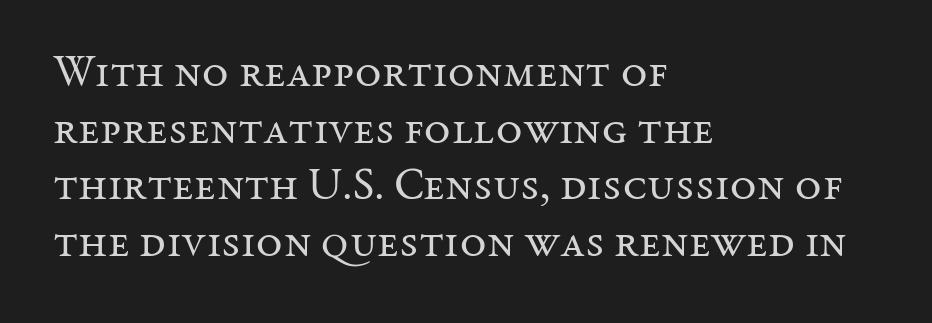
The image shows 46 px regular-weight serif type, upright; set left-aligned, line spacing 1.23x, normal letter spacing, not underlined; medium stroke contrast and a medium x-height.
